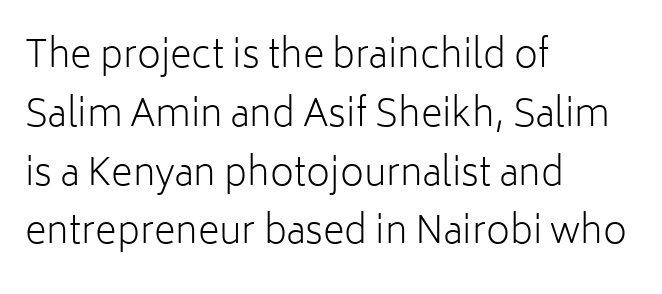
Q: Is the text bold? A: No.
Q: Is the text italic (slanted)? A: No, it is upright.
Q: Is the typeface a serif or a sans-serif typeface? A: Sans-serif.
Q: Is the text underlined? A: No.
Q: How is the paragraph aligned? A: Left-aligned.
Q: Is the spacing between letters normal or unusually wide? A: Normal.
Q: Is the spacing between lines tight, normal or loose? A: Normal.
Q: Width (condensed, normal, or wide)? A: Normal.
Q: Stroke contrast? A: Low.
Q: x-height? A: Medium.
Q: Monospaced? A: No.
